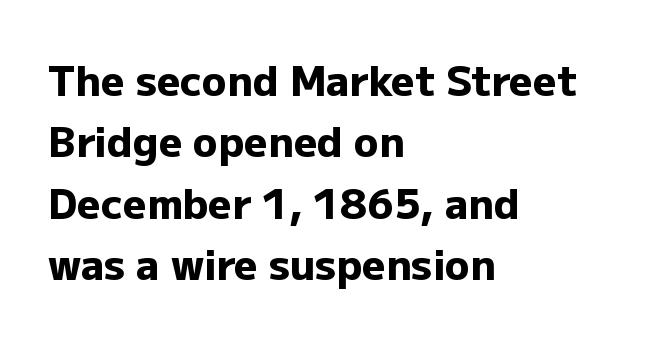
The image shows 41 px heavy sans-serif type, upright; set left-aligned, normal line spacing (1.5x), normal letter spacing, not underlined; low stroke contrast and a medium x-height.
